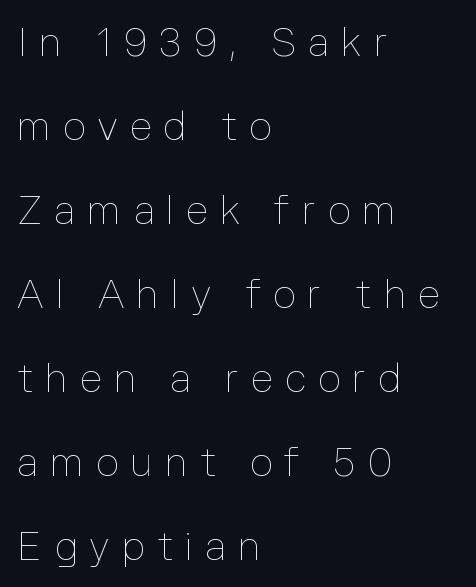
The image shows 40 px thin type, upright; set left-aligned, loose line spacing (2.1x), unusually wide letter spacing (+0.3 em), not underlined; low stroke contrast and a medium x-height.
